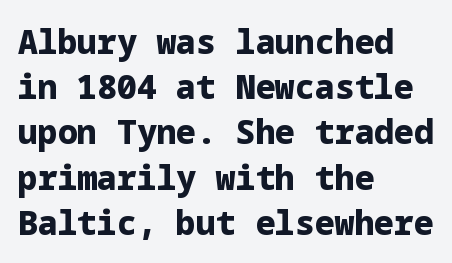
Q: Is the text bold? A: Yes.
Q: Is the text italic (slanted)? A: No, it is upright.
Q: Is the typeface a serif or a sans-serif typeface? A: Sans-serif.
Q: Is the text underlined? A: No.
Q: How is the paragraph aligned? A: Left-aligned.
Q: Is the spacing between letters normal or unusually wide? A: Normal.
Q: Is the spacing between lines tight, normal or loose? A: Normal.
Q: Width (condensed, normal, or wide)? A: Normal.
Q: Stroke contrast? A: Low.
Q: x-height? A: Medium.
